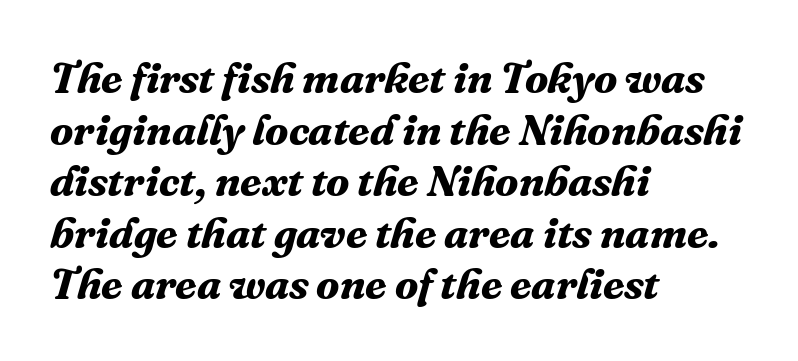
{"serif": "yes", "italic": "yes", "lean": "right", "slant_degrees": 16, "bold": "yes", "weight": "bold", "width": "normal", "stroke_contrast": "medium", "x_height": "medium", "monospaced": "no", "underline": "no", "align": "left", "line_spacing_ratio": 1.2, "letter_spacing": "normal", "letter_spacing_em": 0.0, "glyph_px": 43}
